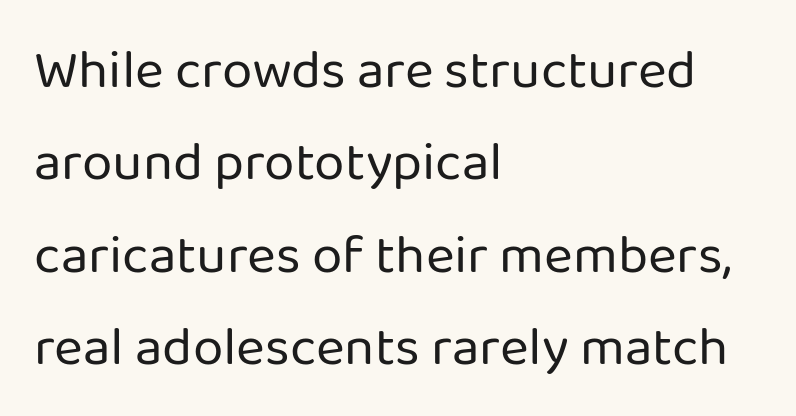
{"serif": "no", "italic": "no", "bold": "no", "weight": "regular", "width": "normal", "stroke_contrast": "low", "x_height": "medium", "monospaced": "no", "underline": "no", "align": "left", "line_spacing": "normal", "line_spacing_ratio": 1.68, "letter_spacing": "normal", "letter_spacing_em": 0.0, "glyph_px": 55}
